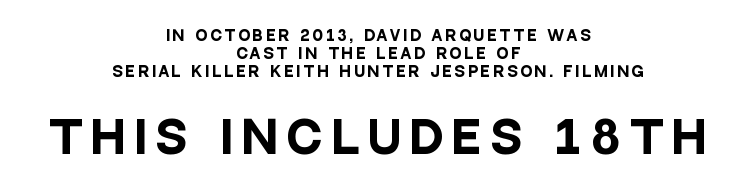
{"serif": "no", "italic": "no", "bold": "yes", "weight": "heavy", "width": "condensed", "stroke_contrast": "low", "x_height": "large", "monospaced": "no", "underline": "no", "align": "center", "line_spacing": "normal", "line_spacing_ratio": 1.28, "letter_spacing": "wide", "letter_spacing_em": 0.23, "larger_block": "second", "size_ratio": 3.07, "glyph_px": 43}
